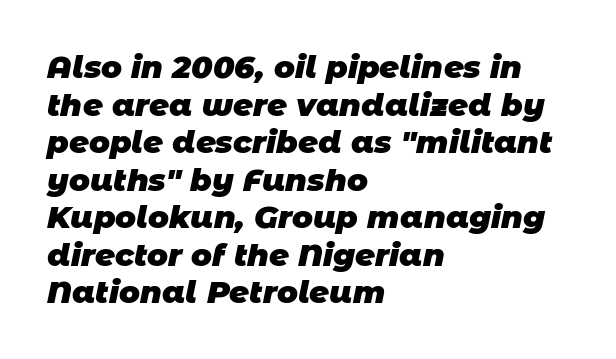
Q: Is the text bold? A: Yes.
Q: Is the typeface a serif or a sans-serif typeface? A: Sans-serif.
Q: Is the text underlined? A: No.
Q: How is the paragraph aligned? A: Left-aligned.
Q: Is the spacing between letters normal or unusually wide? A: Normal.
Q: Width (condensed, normal, or wide)? A: Normal.
Q: Stroke contrast? A: Low.
Q: x-height? A: Large.
Q: Monospaced? A: No.
